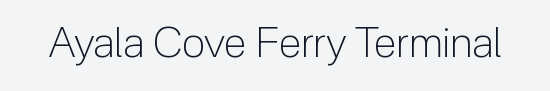
The image shows 42 px light sans-serif type, upright; set normal letter spacing, not underlined; low stroke contrast and a medium x-height.
